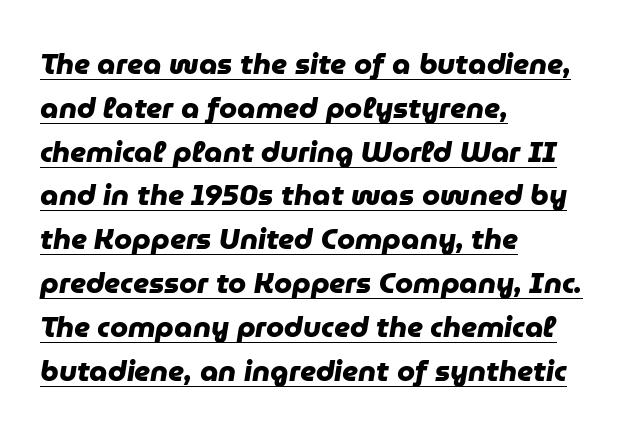
{"serif": "no", "bold": "yes", "weight": "heavy", "width": "normal", "stroke_contrast": "low", "x_height": "medium", "monospaced": "no", "underline": "yes", "align": "left", "line_spacing": "normal", "line_spacing_ratio": 1.51, "letter_spacing": "normal", "letter_spacing_em": 0.0, "glyph_px": 29}
